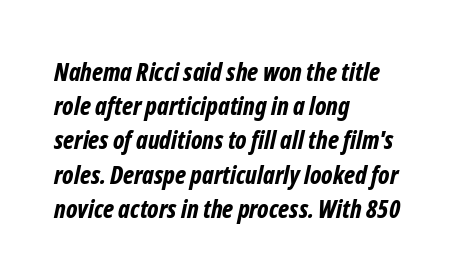
This is heavy type, rendered in bold. Has an underline been added? It has not. The letters sit at their default tracking, neither squeezed nor spread. The lines in this sample share a left origin and differ only in where they stop. Successive baselines arrive at the customary interval.
